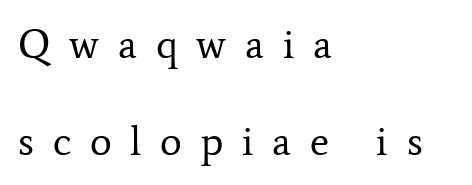
{"serif": "yes", "italic": "no", "bold": "no", "weight": "regular", "width": "normal", "stroke_contrast": "low", "x_height": "medium", "monospaced": "no", "underline": "no", "align": "left", "line_spacing": "loose", "line_spacing_ratio": 2.37, "letter_spacing": "wide", "letter_spacing_em": 0.46, "glyph_px": 41}
